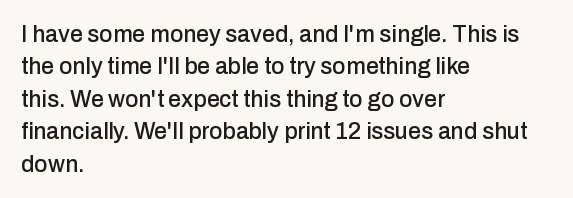
Rule under the text: the space is simply empty. Glyph-to-glyph distance matches everyday printed text. This block has exactly the height ordinary leading produces. Every character sits straight up, as roman type does. Teacher's note: observe the even left margin — that is flush-left alignment.
